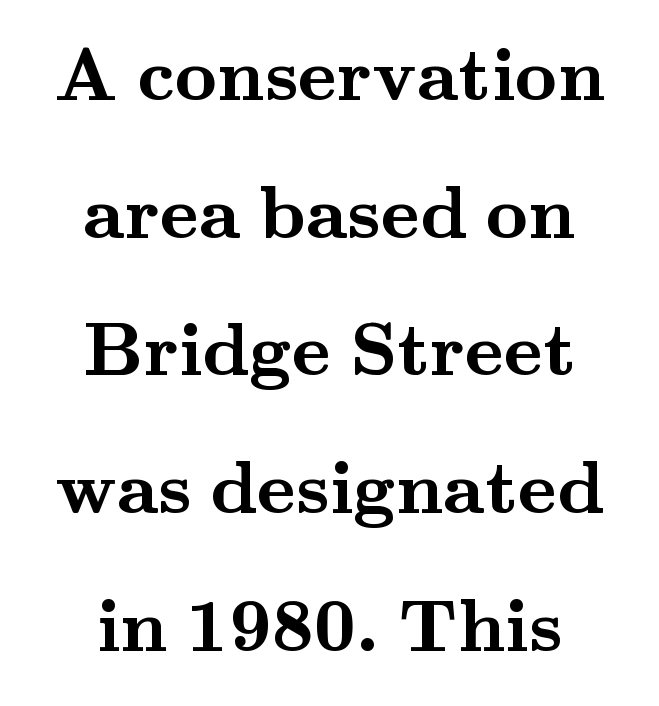
The image shows 74 px semibold, wide serif type, upright; set line spacing 1.86x, normal letter spacing, not underlined; medium stroke contrast and a small x-height.
